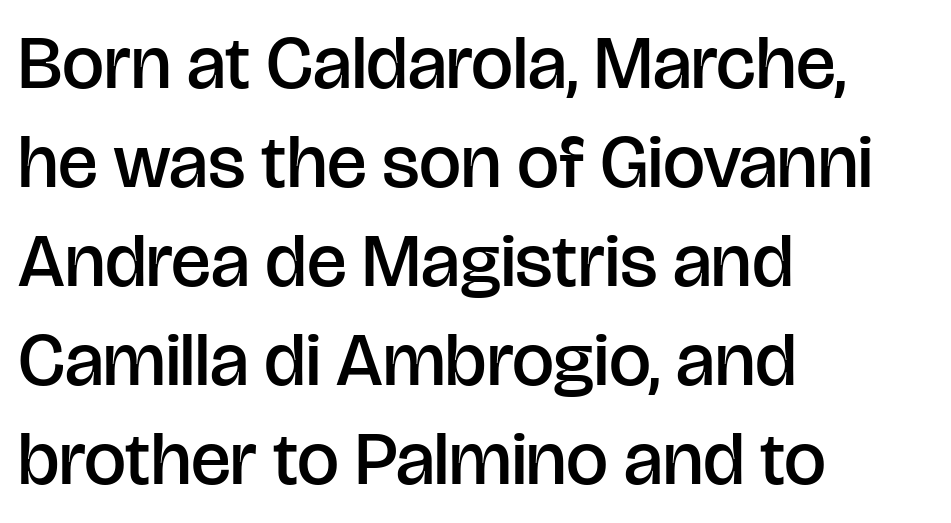
The face used here is a semibold: visibly heavier than regular, lighter than bold. Where is the straight margin? On the left. Compared with typical body copy, the letter spacing here is the same. Has an underline been added? It has not.
